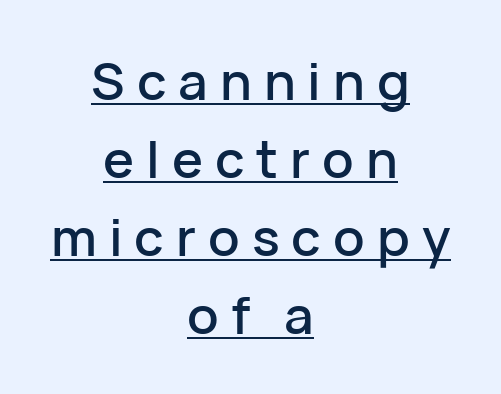
{"serif": "no", "italic": "no", "width": "normal", "stroke_contrast": "low", "x_height": "medium", "monospaced": "no", "underline": "yes", "align": "center", "line_spacing": "normal", "line_spacing_ratio": 1.5, "letter_spacing": "wide", "letter_spacing_em": 0.23, "glyph_px": 52}
